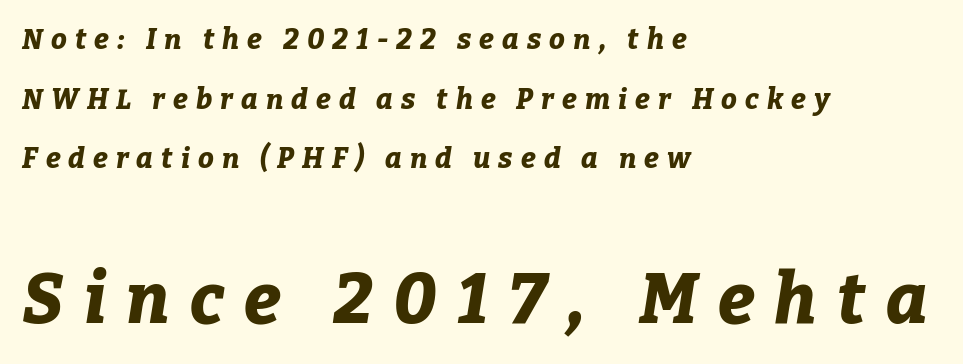
Airy leading. Words appear elongated and porous because spacing is wide. The zone under the glyphs is completely vacant. These lines stack with their left ends in a neat column. You could not count columns in this text — the font is proportionally spaced. Typesetter's note: full bold, strokes at maximum text heaviness.
